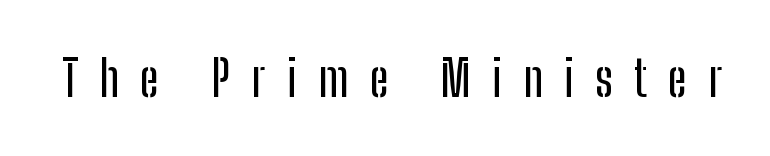
Q: Is the text italic (slanted)? A: No, it is upright.
Q: Is the typeface a serif or a sans-serif typeface? A: Sans-serif.
Q: Is the text underlined? A: No.
Q: Is the spacing between letters normal or unusually wide? A: Unusually wide.
Q: Width (condensed, normal, or wide)? A: Condensed.
Q: Stroke contrast? A: Low.
Q: x-height? A: Medium.
Q: Monospaced? A: No.
